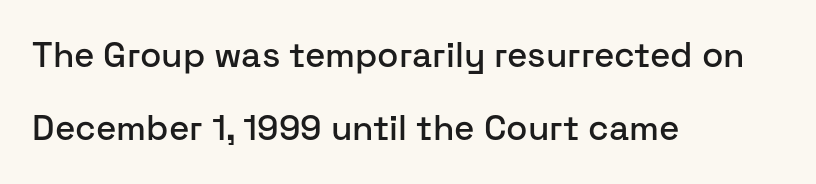
{"serif": "no", "italic": "no", "width": "normal", "stroke_contrast": "low", "x_height": "medium", "monospaced": "no", "underline": "no", "align": "left", "line_spacing": "loose", "line_spacing_ratio": 2.09, "letter_spacing": "normal", "letter_spacing_em": 0.0, "glyph_px": 35}
